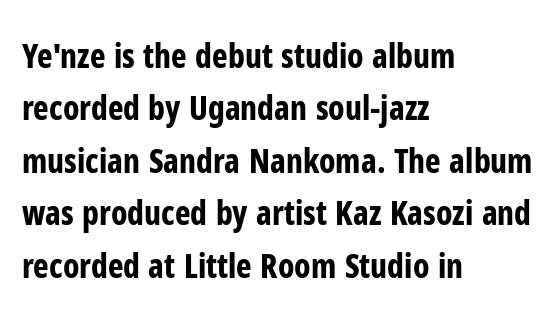
The image shows 33 px bold, condensed sans-serif type, upright; set left-aligned, normal line spacing (1.59x), normal letter spacing, not underlined; low stroke contrast and a medium x-height.
